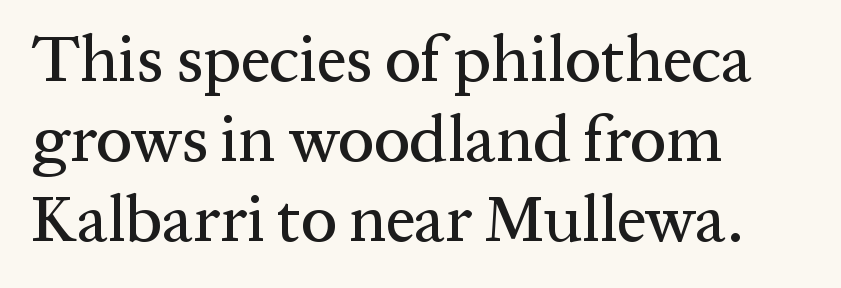
Q: Is the text italic (slanted)? A: No, it is upright.
Q: Is the typeface a serif or a sans-serif typeface? A: Serif.
Q: Is the text underlined? A: No.
Q: How is the paragraph aligned? A: Left-aligned.
Q: Is the spacing between letters normal or unusually wide? A: Normal.
Q: Width (condensed, normal, or wide)? A: Normal.
Q: Stroke contrast? A: Medium.
Q: x-height? A: Medium.
Q: Monospaced? A: No.
